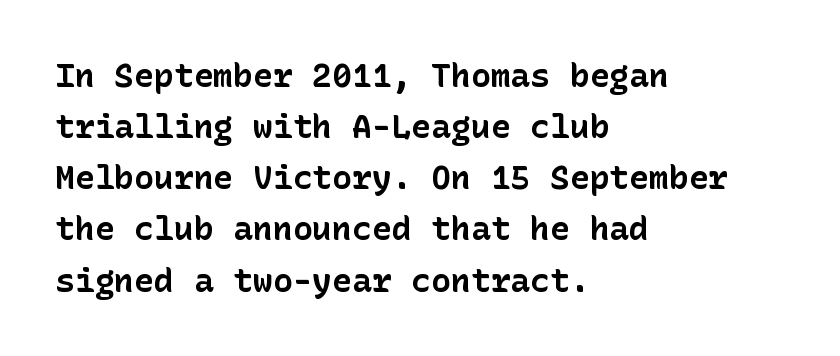
{"serif": "no", "italic": "no", "bold": "yes", "weight": "bold", "width": "normal", "stroke_contrast": "low", "x_height": "medium", "underline": "no", "align": "left", "line_spacing": "normal", "line_spacing_ratio": 1.55, "letter_spacing": "normal", "letter_spacing_em": 0.0, "glyph_px": 33}
